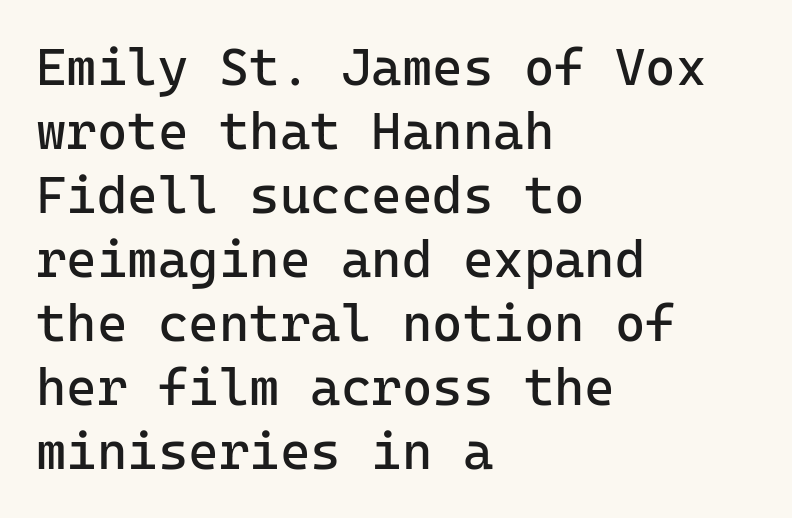
These lines stack with their left ends in a neat column. Each row of text sits above clean, open space. The font's upright variant was chosen for this text. No feet cap the strokes, marking this as sans-serif type.
